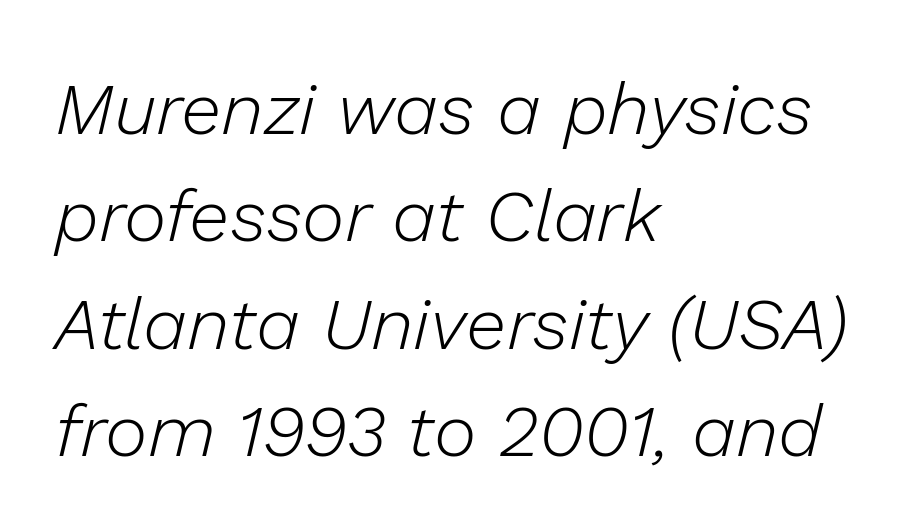
Q: Is the text bold? A: No.
Q: Is the text italic (slanted)? A: Yes, it leans right by about 13 degrees.
Q: Is the text underlined? A: No.
Q: How is the paragraph aligned? A: Left-aligned.
Q: Is the spacing between letters normal or unusually wide? A: Normal.
Q: Is the spacing between lines tight, normal or loose? A: Normal.
Q: Width (condensed, normal, or wide)? A: Normal.
Q: Stroke contrast? A: Low.
Q: x-height? A: Medium.
Q: Monospaced? A: No.
